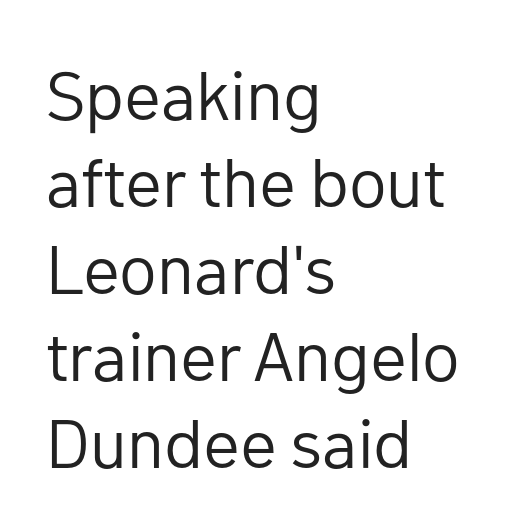
{"serif": "no", "italic": "no", "bold": "no", "weight": "regular", "width": "normal", "stroke_contrast": "low", "x_height": "medium", "monospaced": "no", "underline": "no", "align": "left", "line_spacing": "normal", "line_spacing_ratio": 1.26, "letter_spacing": "normal", "letter_spacing_em": 0.0, "glyph_px": 69}
